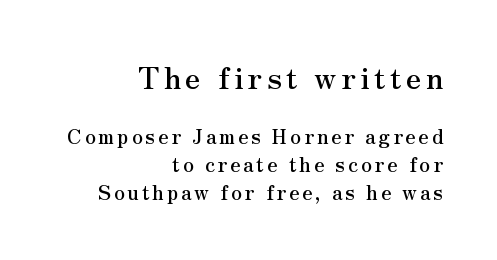
Q: Is the text italic (slanted)? A: No, it is upright.
Q: Is the typeface a serif or a sans-serif typeface? A: Serif.
Q: Is the text underlined? A: No.
Q: How is the paragraph aligned? A: Right-aligned.
Q: Is the spacing between lines tight, normal or loose? A: Normal.
Q: Which block of text is set in a larger size, the first (top) or the second (bottom)? A: The first (top) one.
Q: Width (condensed, normal, or wide)? A: Normal.
Q: Stroke contrast? A: Medium.
Q: x-height? A: Small.
Q: Monospaced? A: No.
